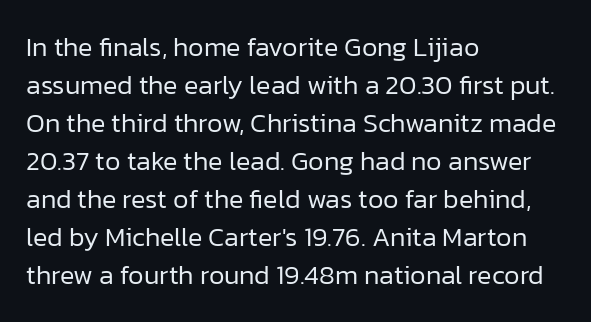
Q: Is the text bold? A: No.
Q: Is the text italic (slanted)? A: No, it is upright.
Q: Is the text underlined? A: No.
Q: How is the paragraph aligned? A: Left-aligned.
Q: Is the spacing between letters normal or unusually wide? A: Normal.
Q: Is the spacing between lines tight, normal or loose? A: Normal.
